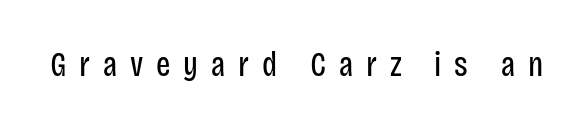
{"serif": "no", "italic": "no", "bold": "no", "weight": "regular", "width": "condensed", "stroke_contrast": "low", "x_height": "large", "monospaced": "no", "underline": "no", "letter_spacing": "wide", "letter_spacing_em": 0.38, "glyph_px": 34}
